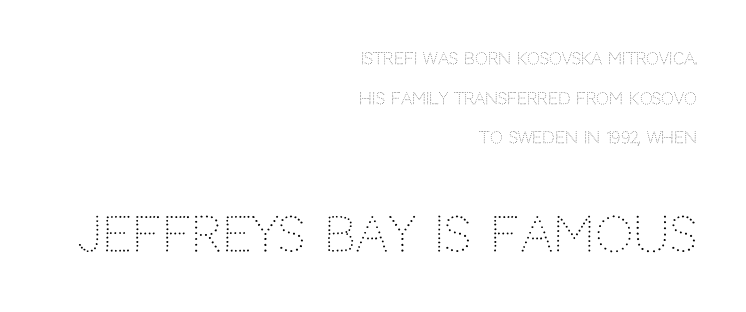
The image shows 48 px light sans-serif type, upright; set right-aligned, loose line spacing (2.47x), normal letter spacing, not underlined; the second (bottom) block is 3.0x larger; low stroke contrast and a large x-height.
